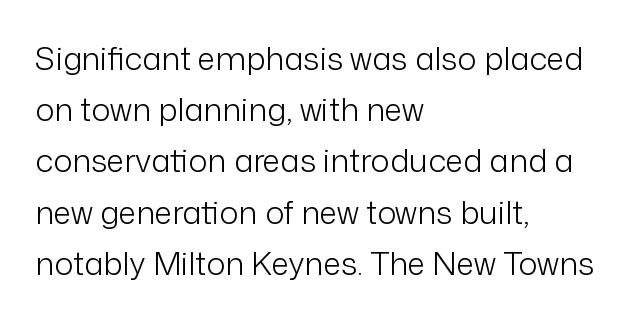
{"serif": "no", "italic": "no", "bold": "no", "weight": "light", "width": "normal", "stroke_contrast": "low", "x_height": "medium", "monospaced": "no", "underline": "no", "align": "left", "line_spacing": "normal", "line_spacing_ratio": 1.6, "letter_spacing": "normal", "letter_spacing_em": 0.0, "glyph_px": 32}
